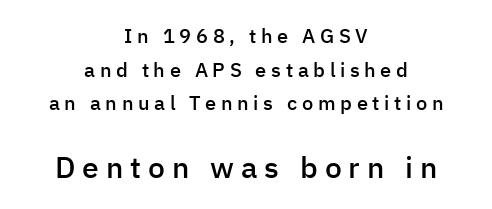
Check where the strokes stop: nothing finishes them off — pure sans. How are the letters spaced? Widely, with obvious added tracking. Does the leading feel generous? No, just average. A bit beefed up — I'd call it semibold rather than bold. Varying glyph widths throughout — classic text-font behaviour. Decoration check: the copy has no underline.
